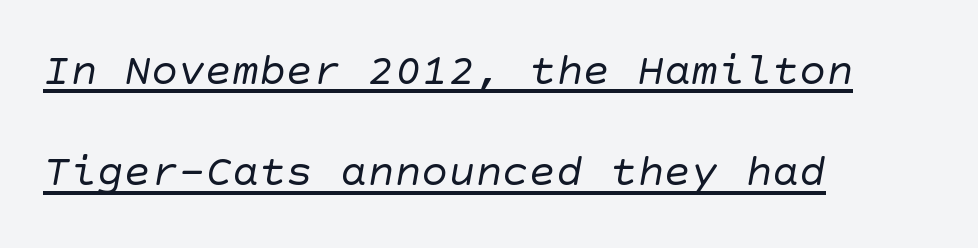
Q: Is the text bold? A: No.
Q: Is the typeface a serif or a sans-serif typeface? A: Sans-serif.
Q: Is the text underlined? A: Yes.
Q: How is the paragraph aligned? A: Left-aligned.
Q: Is the spacing between letters normal or unusually wide? A: Normal.
Q: Is the spacing between lines tight, normal or loose? A: Loose.
Q: Width (condensed, normal, or wide)? A: Normal.
Q: Stroke contrast? A: Low.
Q: x-height? A: Large.
